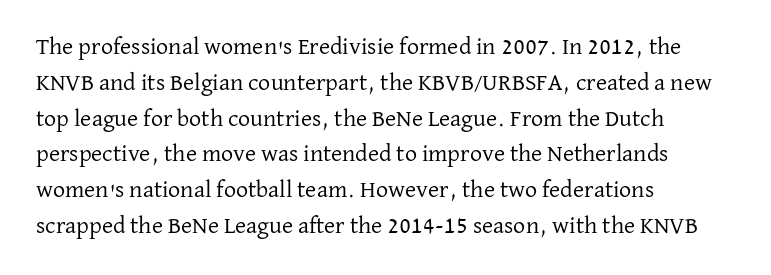
{"italic": "no", "bold": "no", "underline": "no", "align": "left", "line_spacing": "normal", "line_spacing_ratio": 1.49, "letter_spacing": "normal", "letter_spacing_em": 0.0, "glyph_px": 24}
